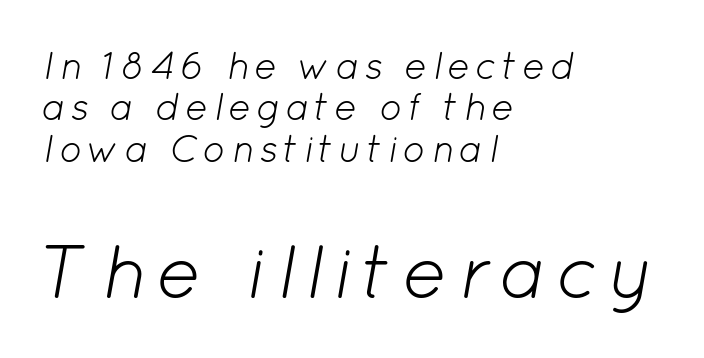
{"italic": "yes", "lean": "right", "slant_degrees": 12, "bold": "no", "weight": "light", "width": "normal", "stroke_contrast": "low", "x_height": "medium", "monospaced": "no", "underline": "no", "align": "left", "line_spacing": "tight", "line_spacing_ratio": 1.09, "larger_block": "second", "size_ratio": 1.97, "glyph_px": 75}
